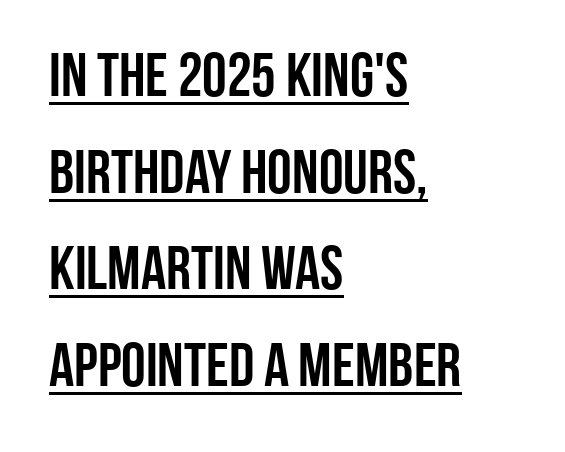
Characters remain perfectly vertical along every line. Like a heading marked for emphasis, these lines bear an underscore. The space between consecutive lines is moderate. Is this a sans? Yes — the strokes have no serifs. Alignment: flush left.
